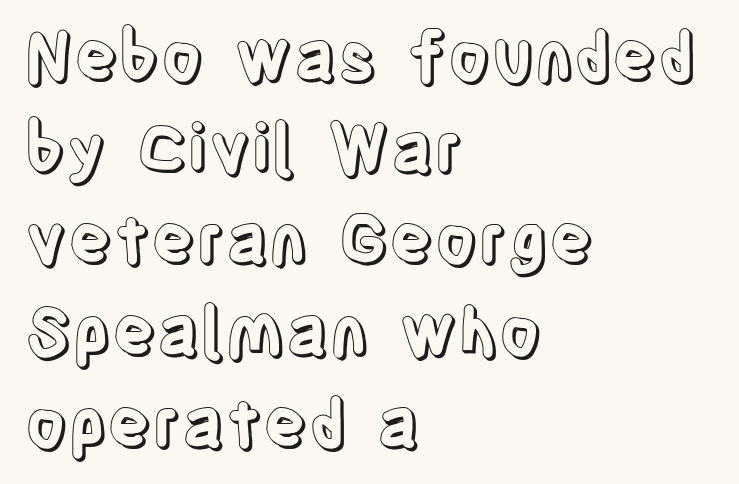
The image shows 66 px condensed type, upright; set left-aligned, normal line spacing (1.39x), normal letter spacing, not underlined; a large x-height.
